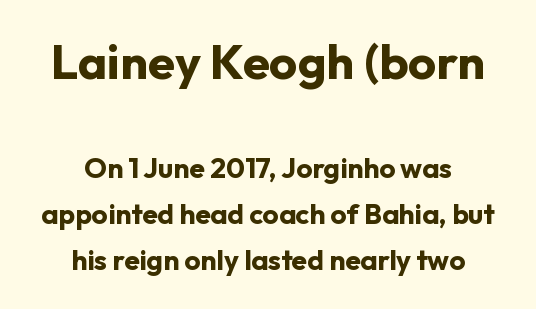
The image shows 49 px bold sans-serif type, upright; set centered, normal line spacing (1.65x), normal letter spacing, not underlined; the first (top) block is 1.75x larger; low stroke contrast and a medium x-height.
